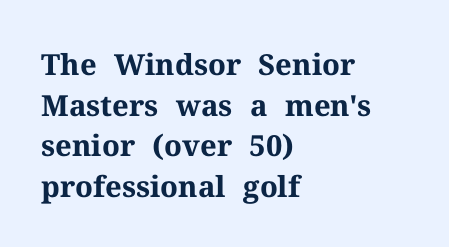
Line starts are locked; line ends wander. Characters remain perfectly vertical along every line. A typesetter would call this zero additional tracking. Think of a printed novel: that variable character pitch is what you see here. Every letter is thick-stroked: bold, no question.
